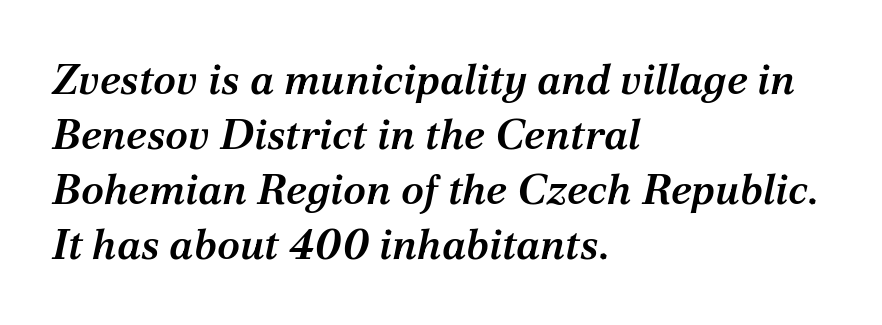
Unlike a clean sans, this face finishes its strokes with serifs. Layout note: lines flush left. Emphasis-style slanted type is in use. Vertically, the passage feels balanced, rows spaced as you'd expect. How heavy is the stroke? Medium-heavy — a semibold, shy of bold.
